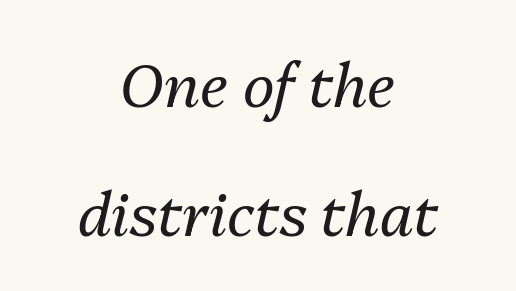
Think of a printed novel: that variable character pitch is what you see here. Bare-footed words on every line. The weight tops out at a normal text grade. Tall strokes in this sample are angled rather than plumb. Regarding leading, the lines here are spaced well apart.
